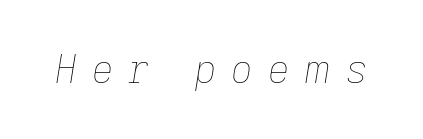
Q: Is the text bold? A: No.
Q: Is the text italic (slanted)? A: Yes, it leans right by about 9 degrees.
Q: Is the text underlined? A: No.
Q: Is the spacing between letters normal or unusually wide? A: Unusually wide.
Q: Width (condensed, normal, or wide)? A: Normal.
Q: Stroke contrast? A: Low.
Q: x-height? A: Medium.
Q: Monospaced? A: No.
